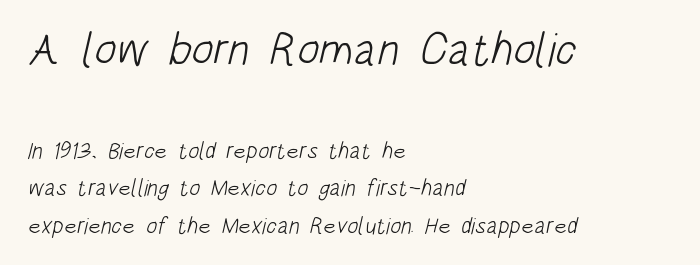
{"serif": "no", "bold": "no", "weight": "light", "width": "condensed", "stroke_contrast": "low", "x_height": "large", "monospaced": "no", "underline": "no", "align": "left", "line_spacing": "normal", "line_spacing_ratio": 1.63, "letter_spacing": "normal", "letter_spacing_em": 0.0, "larger_block": "first", "size_ratio": 2.0, "glyph_px": 46}
